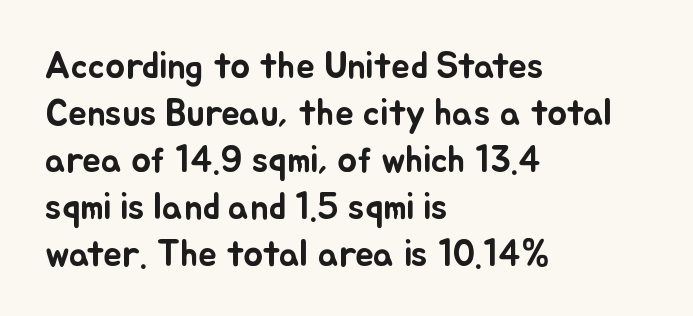
{"italic": "no", "width": "normal", "stroke_contrast": "low", "x_height": "small", "monospaced": "no", "underline": "no", "align": "left", "line_spacing": "normal", "line_spacing_ratio": 1.27, "letter_spacing": "normal", "letter_spacing_em": 0.0, "glyph_px": 37}
